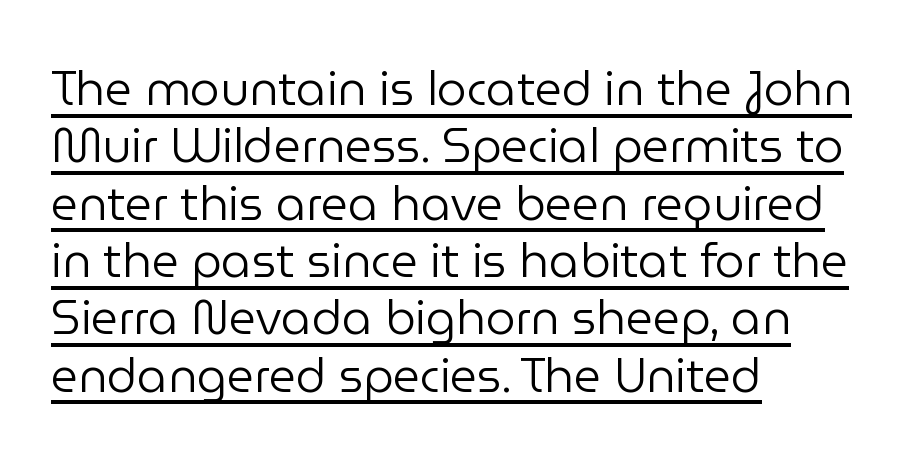
{"serif": "no", "italic": "no", "bold": "no", "weight": "regular", "width": "normal", "stroke_contrast": "low", "x_height": "medium", "monospaced": "no", "underline": "yes", "align": "left", "line_spacing_ratio": 1.22, "letter_spacing": "normal", "letter_spacing_em": 0.0, "glyph_px": 47}
